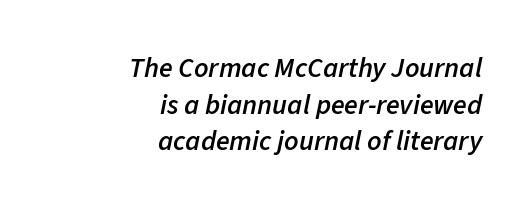
The image shows 28 px semibold type, italic (leaning right); set right-aligned, normal line spacing (1.31x), normal letter spacing, not underlined; low stroke contrast and a medium x-height.
